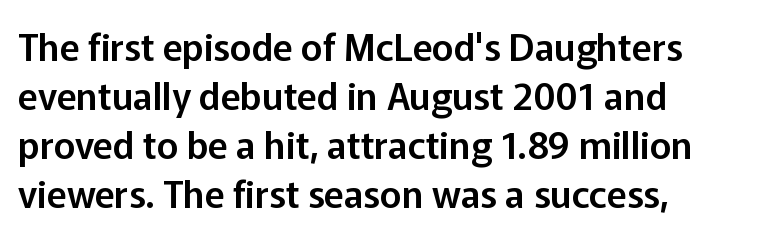
The image shows 37 px sans-serif type, upright; set normal line spacing (1.32x), normal letter spacing, not underlined; low stroke contrast and a medium x-height.
